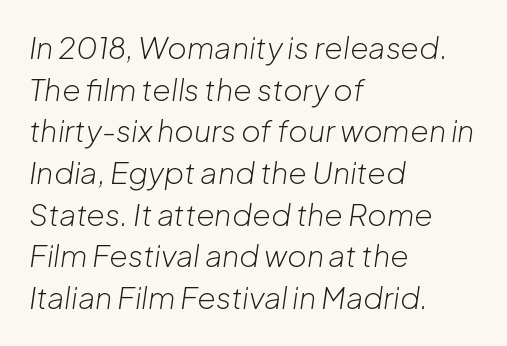
The font's italic variant was chosen for this text. Type without underlining. Think of a printed novel: that variable character pitch is what you see here. The block of text has a typical density, with ordinary space between rows.
